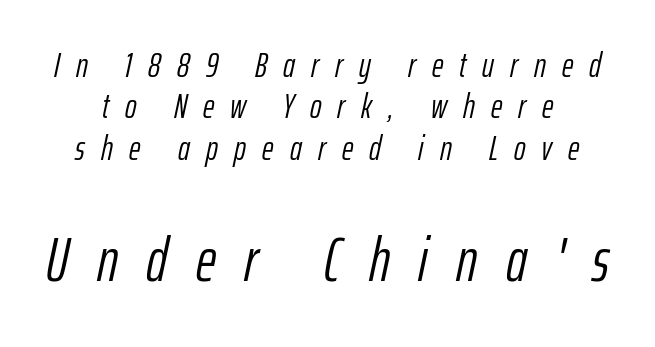
The image shows 62 px light, condensed type, italic (leaning right); set line spacing 1.18x, unusually wide letter spacing (+0.46 em), not underlined; the second (bottom) block is 1.77x larger; low stroke contrast and a medium x-height.
